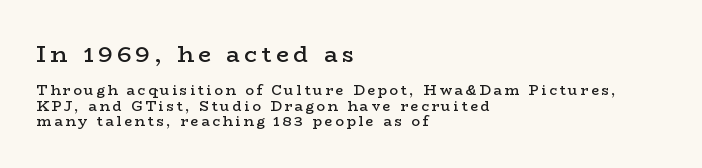
Ascenders rise straight up at ninety degrees. What's the leading like? Squeezed, with rows nearly overlapping. The space beneath each line is pristine and unruled. A classic flush-left, rag-right setting is used for this passage. The designer gave the opening block more size than the closing block. Moderately thickened strokes mark this as semibold type.
